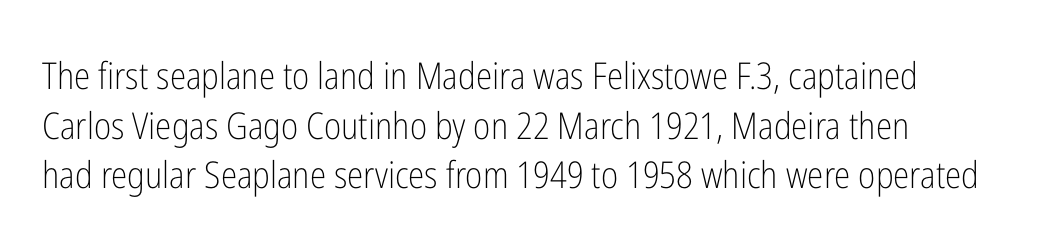
Q: Is the text bold? A: No.
Q: Is the text italic (slanted)? A: No, it is upright.
Q: Is the typeface a serif or a sans-serif typeface? A: Sans-serif.
Q: Is the text underlined? A: No.
Q: How is the paragraph aligned? A: Left-aligned.
Q: Is the spacing between letters normal or unusually wide? A: Normal.
Q: Is the spacing between lines tight, normal or loose? A: Normal.
Q: Width (condensed, normal, or wide)? A: Condensed.
Q: Stroke contrast? A: Low.
Q: x-height? A: Medium.
Q: Monospaced? A: No.
